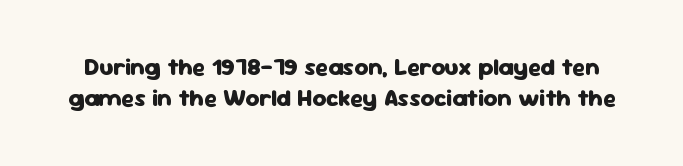
{"italic": "no", "bold": "yes", "underline": "no", "line_spacing": "normal", "line_spacing_ratio": 1.31, "letter_spacing": "normal", "letter_spacing_em": 0.0, "glyph_px": 24}
